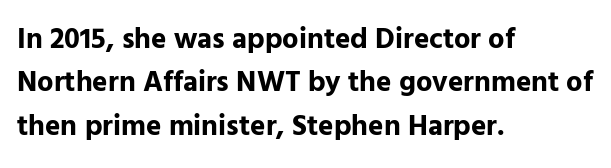
How would I describe the line gaps? Plain and ordinary. This rendering leaves character spacing at its baseline value. Looks like regular typesetting: each glyph gets only the width it needs. The passage shown is typeset with a sans-serif family. A clean baseline with only descenders dipping below it. Weight: bold.
